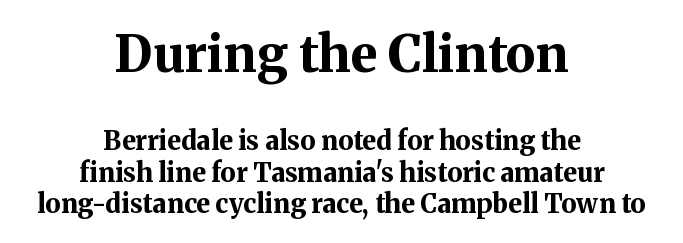
{"serif": "yes", "italic": "no", "bold": "yes", "weight": "bold", "width": "normal", "stroke_contrast": "medium", "x_height": "medium", "monospaced": "no", "underline": "no", "align": "center", "line_spacing_ratio": 1.22, "letter_spacing": "normal", "letter_spacing_em": 0.0, "larger_block": "first", "size_ratio": 1.96, "glyph_px": 51}
